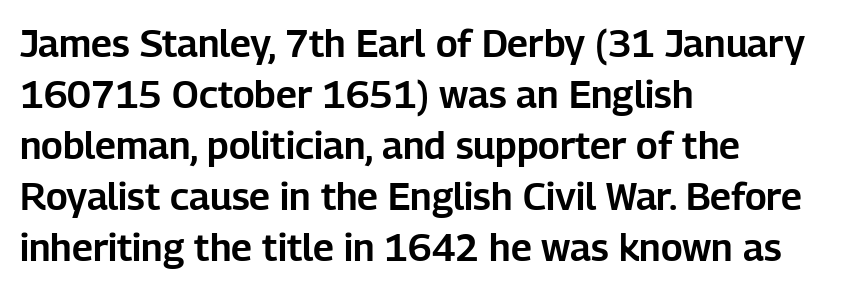
Q: Is the text italic (slanted)? A: No, it is upright.
Q: Is the typeface a serif or a sans-serif typeface? A: Sans-serif.
Q: Is the text underlined? A: No.
Q: How is the paragraph aligned? A: Left-aligned.
Q: Is the spacing between letters normal or unusually wide? A: Normal.
Q: Is the spacing between lines tight, normal or loose? A: Normal.
Q: Width (condensed, normal, or wide)? A: Normal.
Q: Stroke contrast? A: Low.
Q: x-height? A: Medium.
Q: Monospaced? A: No.
